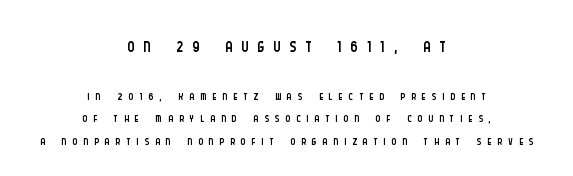
Q: Is the text bold? A: No.
Q: Is the text italic (slanted)? A: No, it is upright.
Q: Is the text underlined? A: No.
Q: How is the paragraph aligned? A: Centered.
Q: Is the spacing between letters normal or unusually wide? A: Unusually wide.
Q: Is the spacing between lines tight, normal or loose? A: Normal.
Q: Which block of text is set in a larger size, the first (top) or the second (bottom)? A: The first (top) one.
